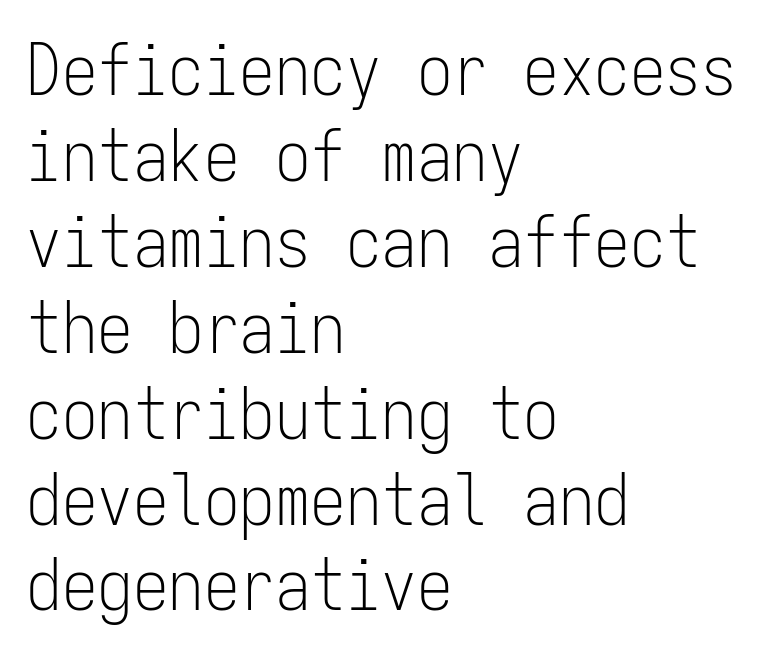
Regarding serifs, this sample does without them. These glyphs show unthickened strokes, regular width or finer. Where is the straight margin? On the left. What stands out about the letter spacing? Nothing — it is the standard amount. Unmarked baselines from the first word to the last. Do the characters align in a grid? Yes, the font is monospaced.
